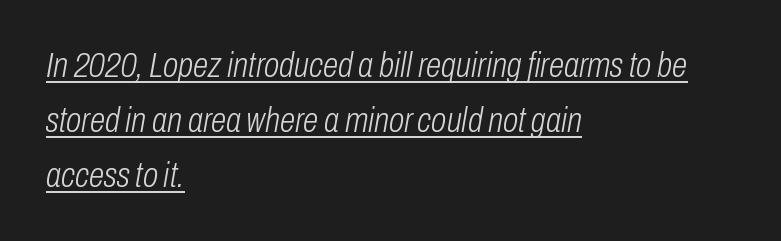
The image shows 35 px light, condensed type, italic (leaning right); set left-aligned, normal line spacing (1.57x), normal letter spacing, underlined; low stroke contrast and a medium x-height.
